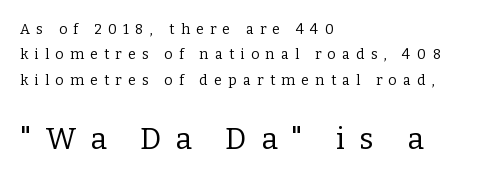
The image shows 30 px regular-weight serif type, upright; set left-aligned, line spacing 1.82x, unusually wide letter spacing (+0.46 em), not underlined; the second (bottom) block is 2.14x larger; low stroke contrast and a medium x-height.
